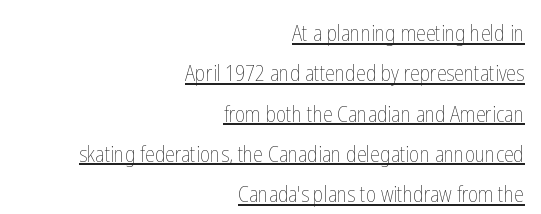
The image shows 22 px text type, upright; set right-aligned, line spacing 1.83x, normal letter spacing, underlined.
